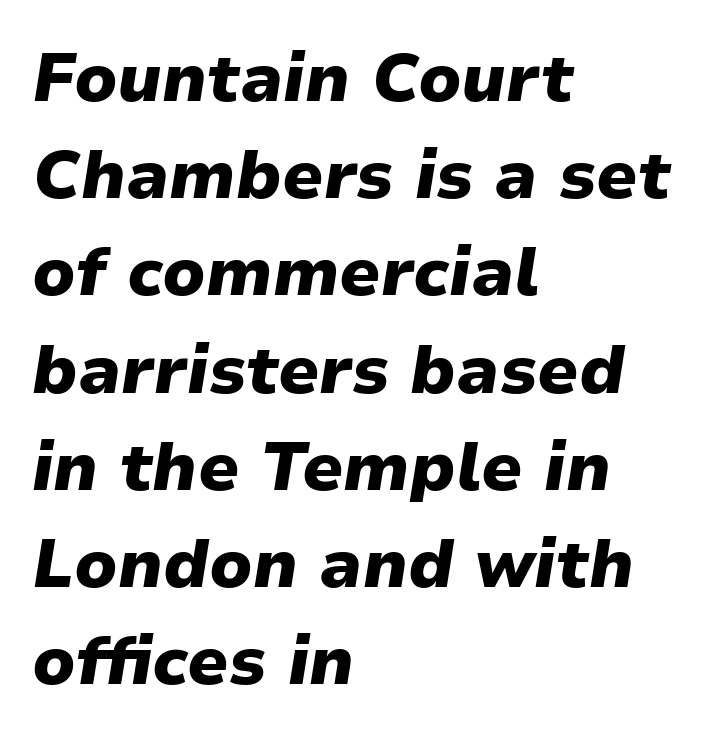
{"italic": "yes", "lean": "right", "slant_degrees": 9, "bold": "yes", "weight": "heavy", "width": "normal", "stroke_contrast": "low", "x_height": "medium", "monospaced": "no", "underline": "no", "align": "left", "line_spacing": "normal", "line_spacing_ratio": 1.43, "letter_spacing": "normal", "letter_spacing_em": 0.0, "glyph_px": 68}
